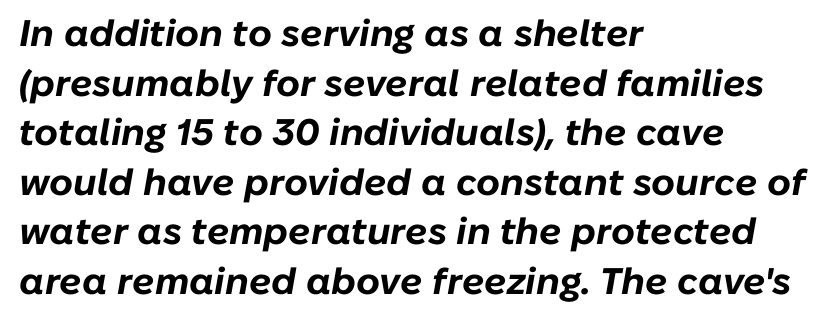
{"italic": "yes", "lean": "right", "slant_degrees": 10, "bold": "yes", "weight": "bold", "width": "normal", "stroke_contrast": "low", "x_height": "medium", "monospaced": "no", "underline": "no", "align": "left", "line_spacing": "normal", "line_spacing_ratio": 1.34, "letter_spacing": "normal", "letter_spacing_em": 0.0, "glyph_px": 37}
